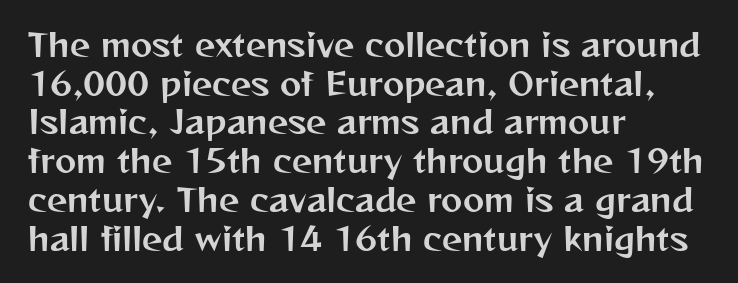
Every stem runs plumb, perpendicular to the baseline. Varying glyph widths throughout — classic text-font behaviour. The letterforms sit shoulder to shoulder at normal distance. Check the space under the baseline: it is left empty. The rag falls on the right side of this text block.
